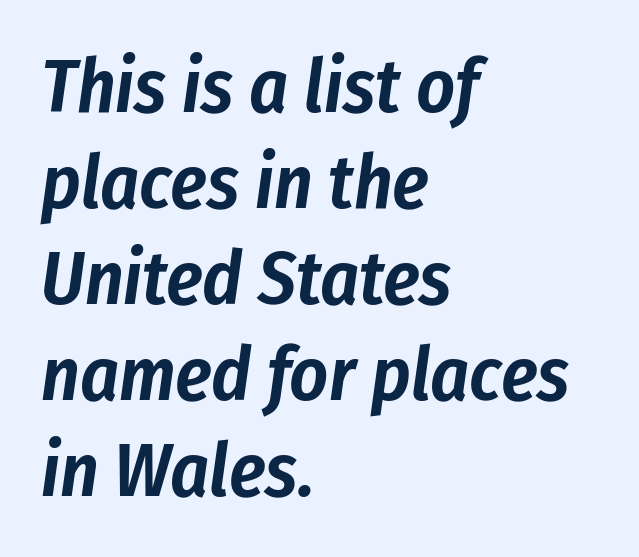
The image shows 75 px condensed type, italic (leaning right); set left-aligned, normal line spacing (1.28x), normal letter spacing, not underlined; low stroke contrast and a medium x-height.
